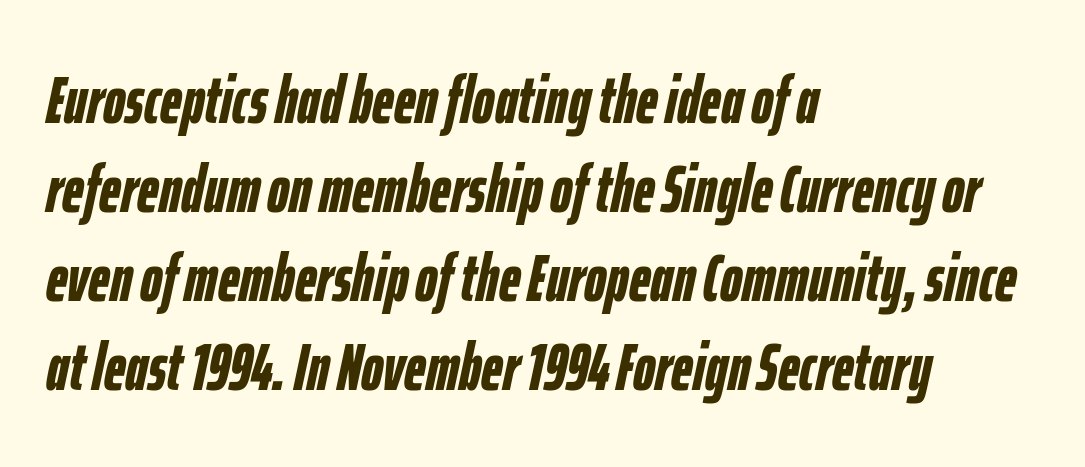
The letters are slanted; this is an italic face. Note the varied advance widths — an 'i' is clearly narrower than an 'm'. The lines are quadded left. Honestly, the row spacing looks completely unremarkable. The letters are bold, with thick, heavy strokes. Lines of text with bare space underneath.
